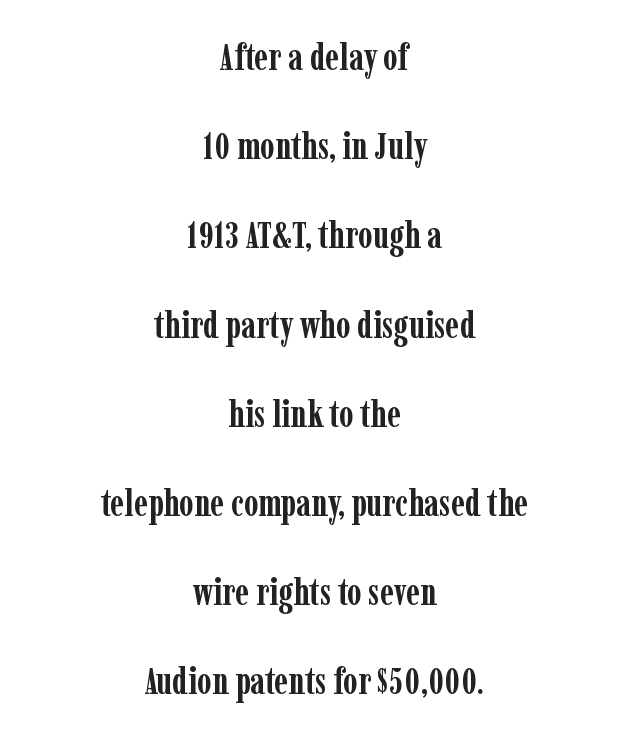
The image shows 37 px semibold, condensed serif type, upright; set centered, loose line spacing (2.41x), normal letter spacing, not underlined; low stroke contrast and a medium x-height.
